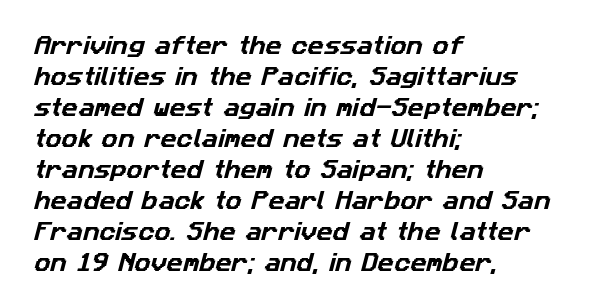
Q: Is the text underlined? A: No.
Q: How is the paragraph aligned? A: Left-aligned.
Q: Is the spacing between letters normal or unusually wide? A: Normal.
Q: Is the spacing between lines tight, normal or loose? A: Normal.
